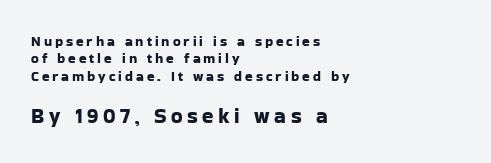
Words appear elongated and porous because spacing is wide. No italicization has been applied; the sample stays upright. Unmarked baselines from the first word to the last. The typesetter chose a ragged-right arrangement here. These two chunks differ in scale, with the bottom chunk taking the larger measure. A typesetter would call this leading conventional body-copy spacing.
